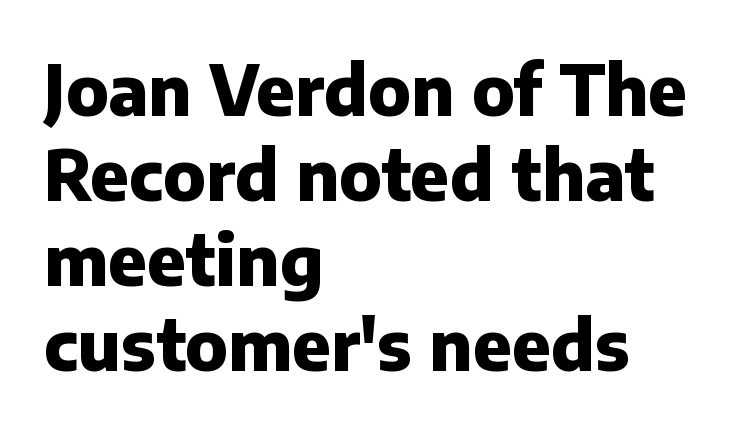
Q: Is the text bold? A: Yes.
Q: Is the text italic (slanted)? A: No, it is upright.
Q: Is the typeface a serif or a sans-serif typeface? A: Sans-serif.
Q: Is the text underlined? A: No.
Q: How is the paragraph aligned? A: Left-aligned.
Q: Is the spacing between letters normal or unusually wide? A: Normal.
Q: Width (condensed, normal, or wide)? A: Normal.
Q: Stroke contrast? A: Low.
Q: x-height? A: Medium.
Q: Monospaced? A: No.
